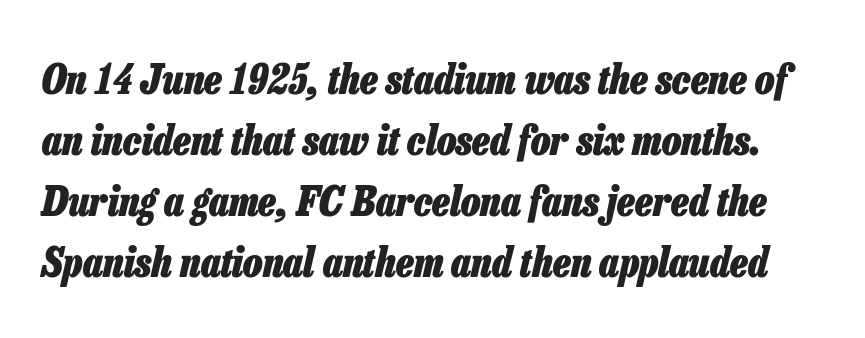
{"italic": "yes", "lean": "right", "slant_degrees": 13, "bold": "yes", "weight": "heavy", "width": "condensed", "stroke_contrast": "low", "x_height": "medium", "monospaced": "no", "underline": "no", "line_spacing": "normal", "line_spacing_ratio": 1.49, "letter_spacing": "normal", "letter_spacing_em": 0.0, "glyph_px": 41}
